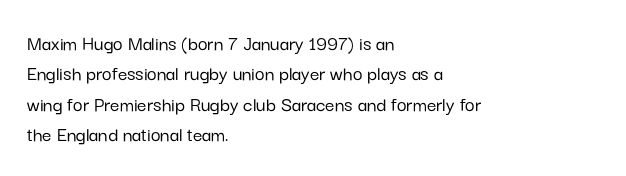
A bare baseline throughout the passage. This rendering uses left alignment, leaving the right contour irregular. Vertical strokes here are truly vertical. Glyph-to-glyph distance matches everyday printed text. If you measured baseline to baseline, you'd find a middling distance.
